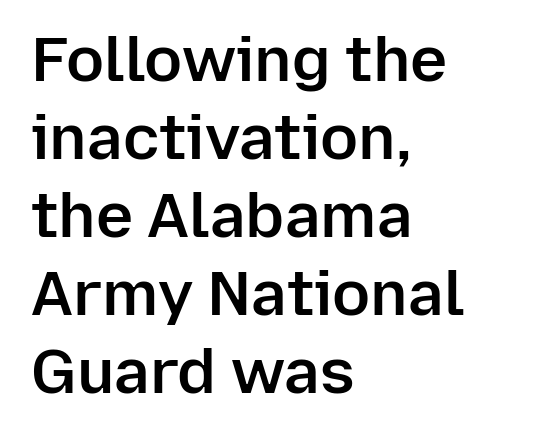
{"serif": "no", "italic": "no", "bold": "semi", "weight": "semibold", "width": "normal", "stroke_contrast": "low", "x_height": "medium", "monospaced": "no", "underline": "no", "align": "left", "line_spacing_ratio": 1.24, "letter_spacing": "normal", "letter_spacing_em": 0.0, "glyph_px": 63}
